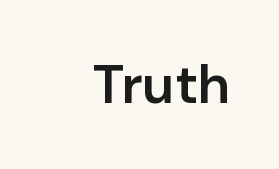
{"serif": "no", "italic": "no", "bold": "semi", "weight": "semibold", "width": "normal", "stroke_contrast": "low", "x_height": "medium", "monospaced": "no", "underline": "no", "letter_spacing": "normal", "letter_spacing_em": 0.0, "glyph_px": 54}
